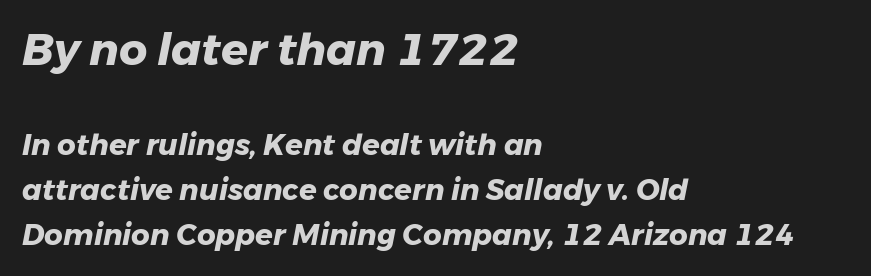
Set as a true bold cut, around the 700 mark. Unmarked baselines from the first word to the last. A student would notice the top passage is typeset larger than what follows. A classic flush-left, rag-right setting is used for this passage.
